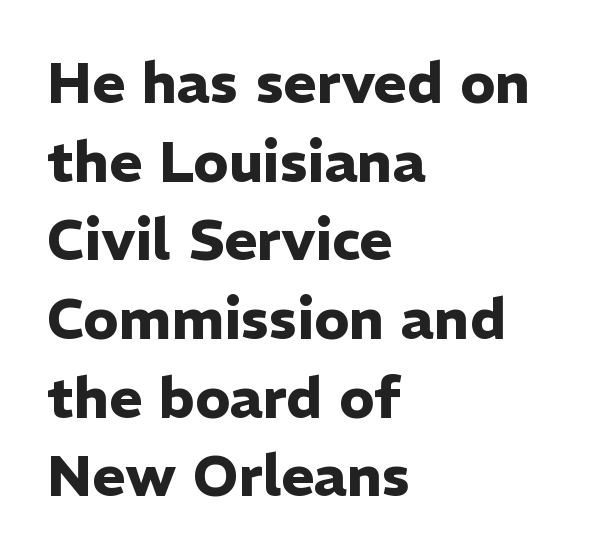
The image shows 57 px heavy sans-serif type, upright; set left-aligned, normal line spacing (1.38x), normal letter spacing, not underlined; low stroke contrast and a medium x-height.
